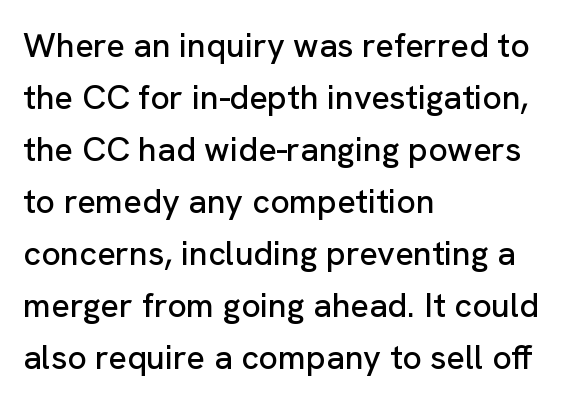
The rendering uses a moderate line-height, typical for paragraphs. A bare baseline throughout the passage. Classification — sans serif. Words appear dense and cohesive because spacing is normal. Reading down the block, your eye returns to a fixed left position each line.
